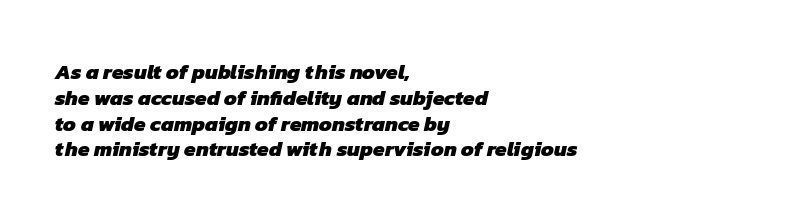
The image shows 21 px bold type; set left-aligned, line spacing 1.23x, normal letter spacing, not underlined.
